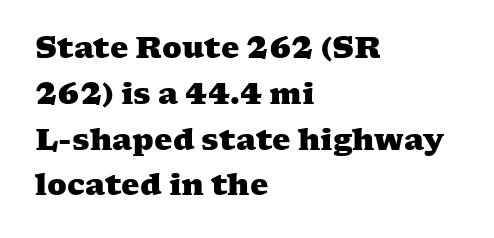
The image shows 29 px heavy, wide serif type; set left-aligned, normal line spacing (1.58x), normal letter spacing, not underlined; medium stroke contrast and a medium x-height.
